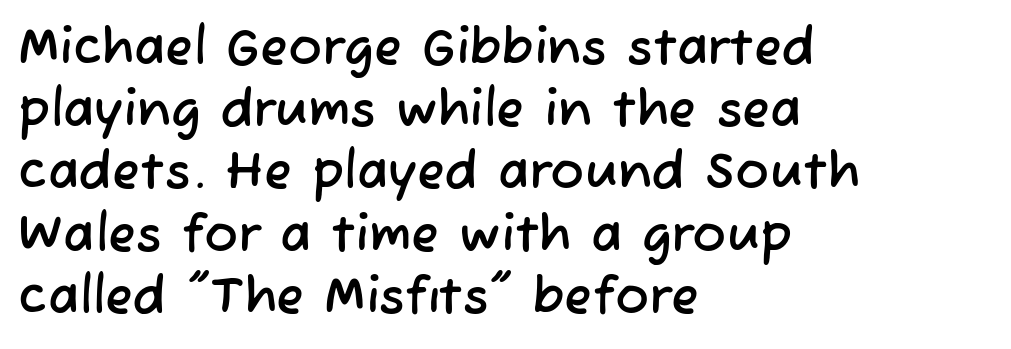
The image shows 51 px sans-serif type; set left-aligned, line spacing 1.22x, normal letter spacing, not underlined; low stroke contrast and a medium x-height.
